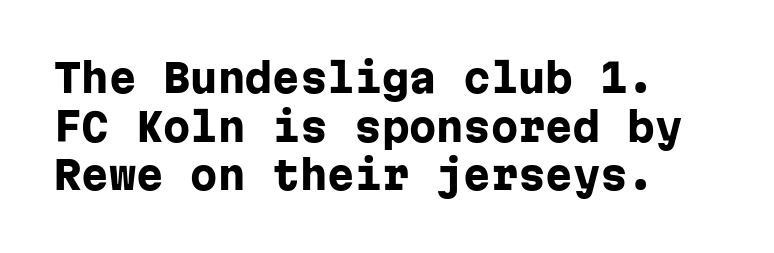
{"serif": "no", "italic": "no", "bold": "yes", "weight": "heavy", "width": "normal", "stroke_contrast": "low", "x_height": "medium", "monospaced": "yes", "underline": "no", "line_spacing": "normal", "line_spacing_ratio": 1.25, "letter_spacing": "normal", "letter_spacing_em": 0.0, "glyph_px": 39}
